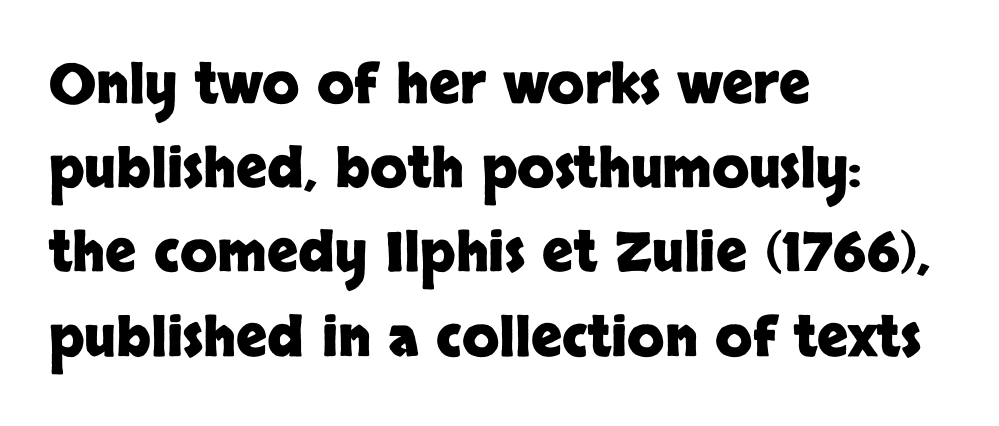
{"serif": "no", "italic": "no", "bold": "yes", "weight": "heavy", "width": "normal", "stroke_contrast": "low", "x_height": "large", "monospaced": "no", "underline": "no", "align": "left", "line_spacing": "normal", "line_spacing_ratio": 1.56, "letter_spacing": "normal", "letter_spacing_em": 0.0, "glyph_px": 54}
